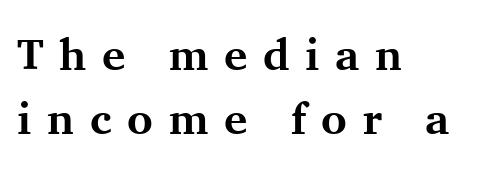
These lines have a slow, spaced-out rhythm from letter to letter. One glance says typical: line gaps are just what's usual. Horizontally, the lines are justified to the leading edge only. The passage shown is typed in a proportional face where columns would drift. These lines were composed using upright roman letters.
